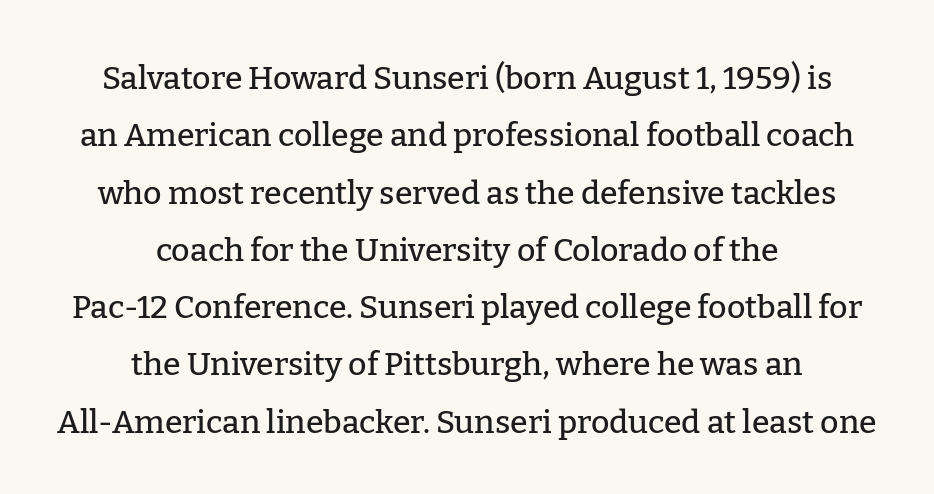
Q: Is the text italic (slanted)? A: No, it is upright.
Q: Is the typeface a serif or a sans-serif typeface? A: Serif.
Q: Is the text underlined? A: No.
Q: How is the paragraph aligned? A: Centered.
Q: Is the spacing between letters normal or unusually wide? A: Normal.
Q: Width (condensed, normal, or wide)? A: Normal.
Q: Stroke contrast? A: Low.
Q: x-height? A: Medium.
Q: Monospaced? A: No.
